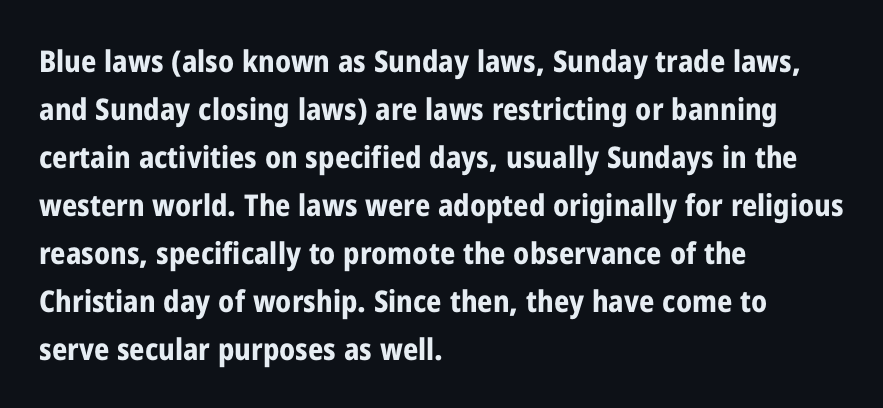
{"serif": "no", "italic": "no", "bold": "yes", "weight": "bold", "width": "condensed", "stroke_contrast": "low", "x_height": "medium", "monospaced": "no", "underline": "no", "align": "left", "line_spacing": "normal", "line_spacing_ratio": 1.6, "letter_spacing": "normal", "letter_spacing_em": 0.0, "glyph_px": 30}
